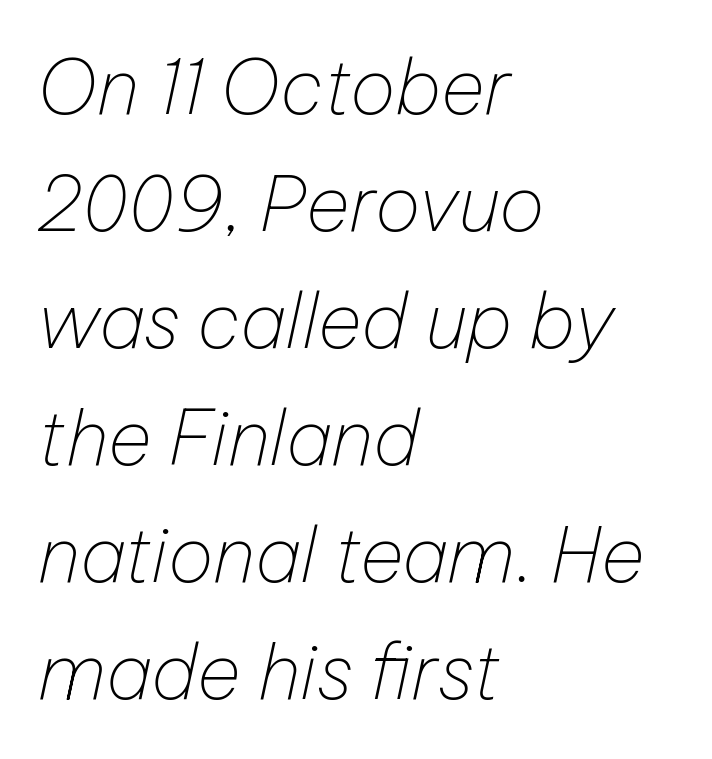
The image shows 76 px thin type, italic (leaning right); set left-aligned, normal line spacing (1.54x), normal letter spacing, not underlined; low stroke contrast and a medium x-height.
